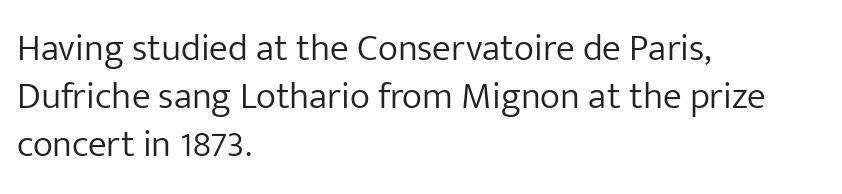
The image shows 38 px light sans-serif type, upright; set left-aligned, normal line spacing (1.26x), normal letter spacing, not underlined; low stroke contrast and a medium x-height.
